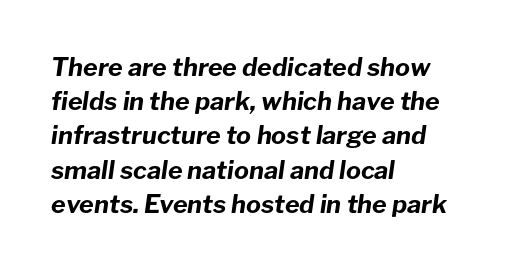
{"italic": "yes", "lean": "right", "slant_degrees": 8, "bold": "yes", "underline": "no", "align": "left", "line_spacing": "normal", "line_spacing_ratio": 1.37, "letter_spacing": "normal", "letter_spacing_em": 0.0, "glyph_px": 25}
